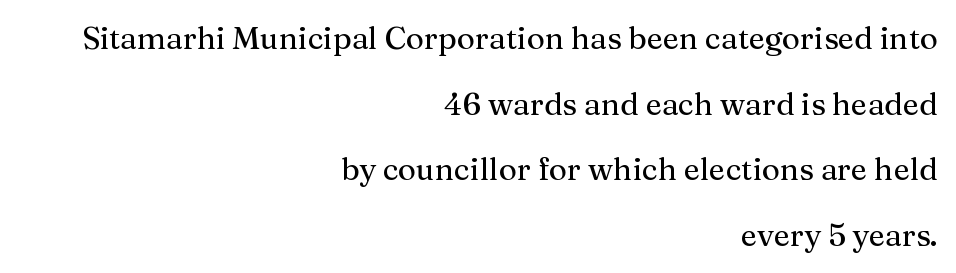
{"serif": "yes", "italic": "no", "width": "normal", "stroke_contrast": "medium", "x_height": "medium", "monospaced": "no", "underline": "no", "align": "right", "line_spacing": "loose", "line_spacing_ratio": 2.12, "letter_spacing": "normal", "letter_spacing_em": 0.0, "glyph_px": 31}
